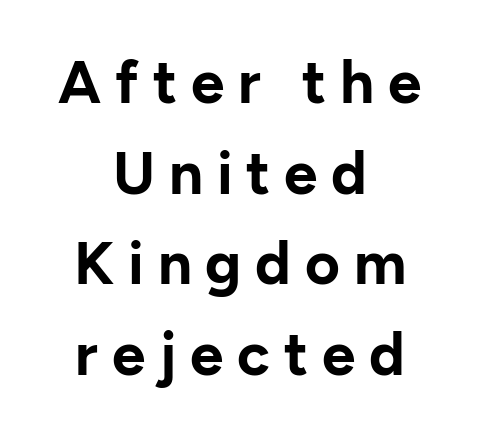
The glyphs in this specimen are sans serif. Looks like regular typesetting: each glyph gets only the width it needs. These lines were composed using upright roman letters. The foot of each line stays bare and open.
